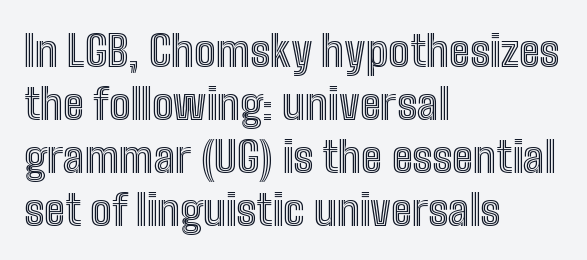
One-word summary of the alignment: left. Each letter keeps its own natural width here, so spacing adapts to shape. Bare-footed words on every line. Posture: upright roman.
